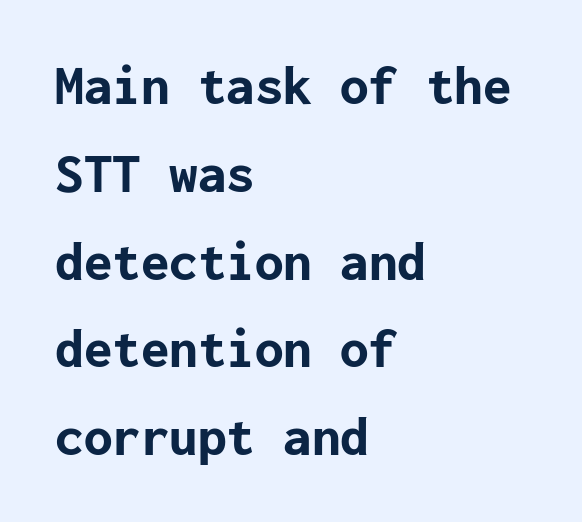
{"serif": "no", "italic": "no", "bold": "yes", "weight": "bold", "width": "normal", "stroke_contrast": "low", "x_height": "medium", "underline": "no", "align": "left", "line_spacing": "normal", "line_spacing_ratio": 1.54, "letter_spacing": "normal", "letter_spacing_em": 0.0, "glyph_px": 57}
